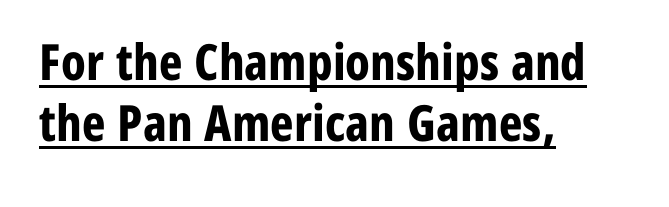
Posture: vertical. Here the designer chose a conventional face with non-uniform glyph widths. Regarding serifs, this sample does without them. Typographic density is high because the face is bold.
